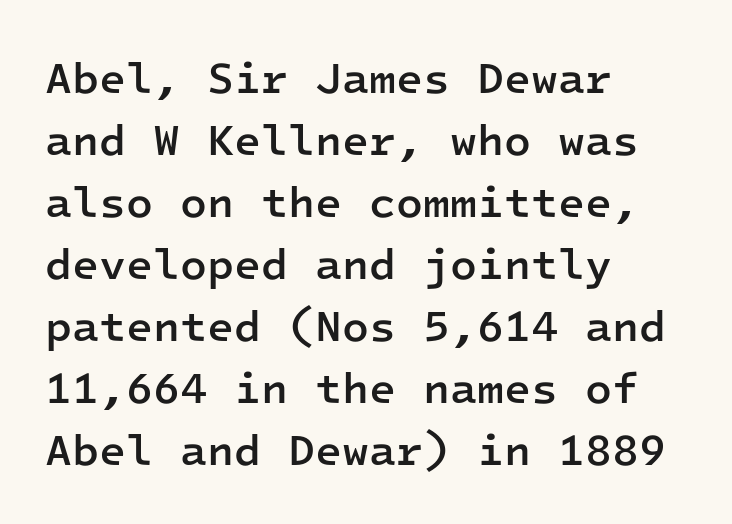
{"serif": "no", "italic": "no", "bold": "semi", "weight": "semibold", "width": "normal", "stroke_contrast": "low", "x_height": "medium", "monospaced": "yes", "underline": "no", "align": "left", "line_spacing": "normal", "line_spacing_ratio": 1.41, "letter_spacing": "normal", "letter_spacing_em": 0.0, "glyph_px": 44}
